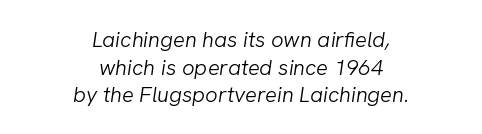
If you folded the block vertically in half, each line would mirror itself in length. Stem width sits at or under what a default text font uses. Rule under the text: the space is simply empty. Default kerning and tracking; the words read as compact shapes. Baseline-to-baseline distance is the conventional proportion of letter height.
